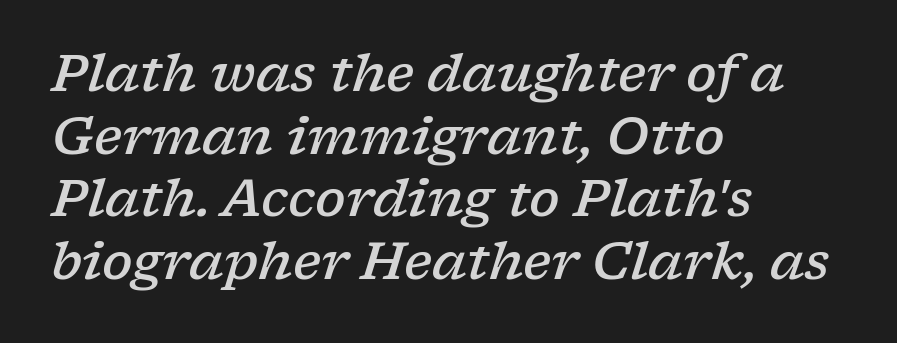
The gap between lines stays unmarked. The rendering applies a slant to the glyphs. The rendering uses natural spacing where letterforms have individual widths. This is serif lettering, the kind often seen in printed books.
